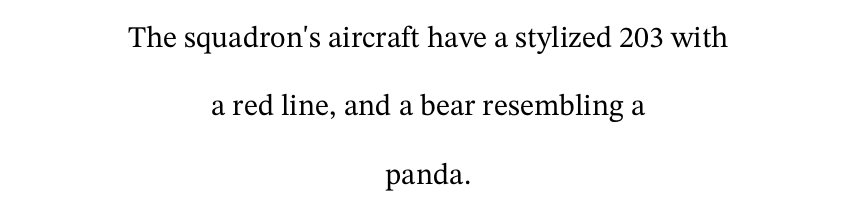
{"serif": "yes", "italic": "no", "width": "normal", "stroke_contrast": "medium", "x_height": "medium", "monospaced": "no", "underline": "no", "align": "center", "line_spacing": "loose", "line_spacing_ratio": 2.28, "letter_spacing": "normal", "letter_spacing_em": 0.0, "glyph_px": 30}
